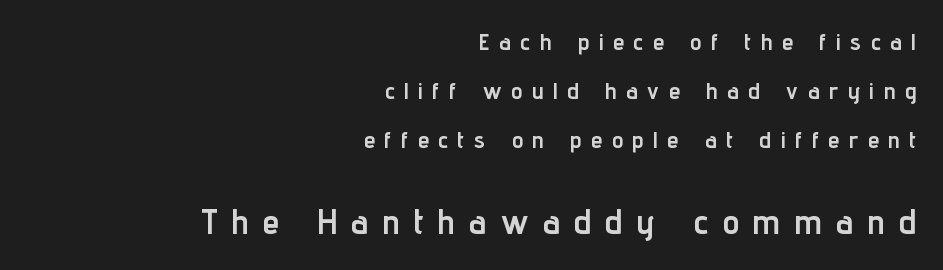
Q: Is the text bold? A: Yes.
Q: Is the text italic (slanted)? A: No, it is upright.
Q: Is the typeface a serif or a sans-serif typeface? A: Sans-serif.
Q: Is the text underlined? A: No.
Q: How is the paragraph aligned? A: Right-aligned.
Q: Is the spacing between letters normal or unusually wide? A: Unusually wide.
Q: Is the spacing between lines tight, normal or loose? A: Loose.
Q: Which block of text is set in a larger size, the first (top) or the second (bottom)? A: The second (bottom) one.
Q: Width (condensed, normal, or wide)? A: Condensed.
Q: Stroke contrast? A: Low.
Q: x-height? A: Medium.
Q: Monospaced? A: No.
